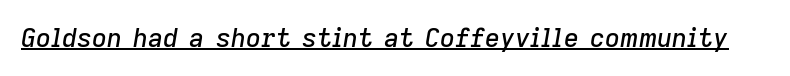
{"italic": "yes", "lean": "right", "slant_degrees": 9, "underline": "yes", "letter_spacing": "normal", "letter_spacing_em": 0.0, "glyph_px": 26}
